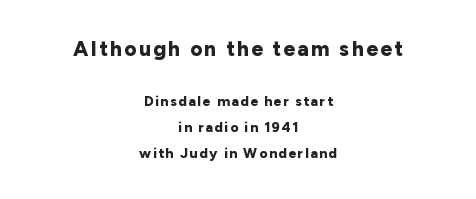
These lines were composed using upright roman letters. The designer gave the opening block more size than the closing block. Descenders are the only things crossing below the line. As a designer I'd log this as weight 700, bold. Leftover space on each line is divided equally before and after the words.
